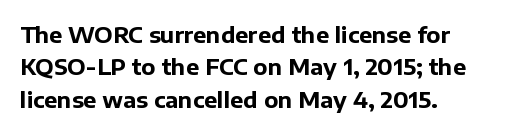
The image shows 22 px bold type, upright; set left-aligned, normal line spacing (1.47x), normal letter spacing, not underlined.
